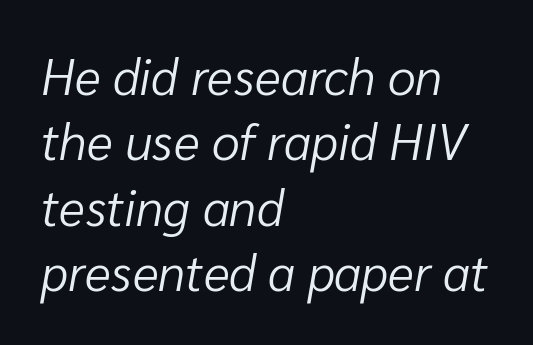
Any mark beneath the type? The region is blank. Vertical spacing — default. In terms of letterspacing, this is plain default setting. Unbolded letterforms with no extra heft.
